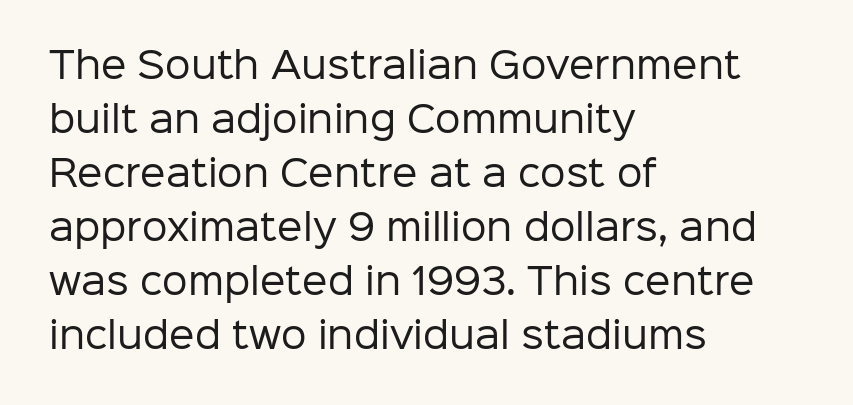
{"serif": "no", "italic": "no", "bold": "no", "weight": "regular", "width": "normal", "stroke_contrast": "low", "x_height": "medium", "monospaced": "no", "underline": "no", "align": "left", "line_spacing": "normal", "line_spacing_ratio": 1.5, "letter_spacing": "normal", "letter_spacing_em": 0.0, "glyph_px": 36}
